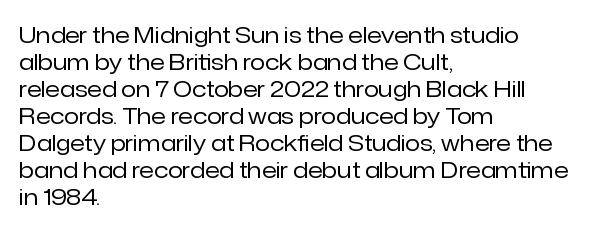
Beneath every word, the page is bare. The lettering holds an erect, upright posture throughout. Caption: face not bold, strokes unweighted. The gaps between neighbouring characters are ordinary and unremarkable.
